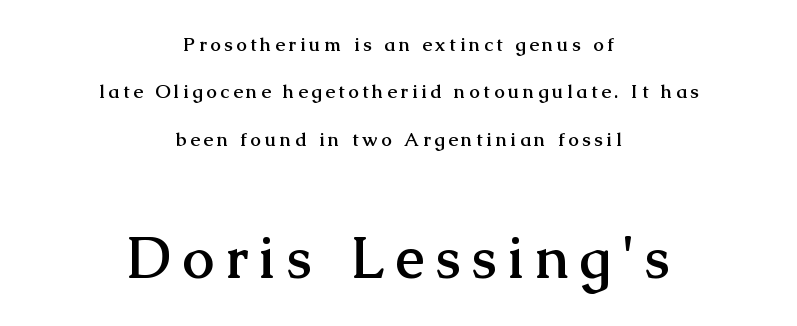
Q: Is the text bold? A: Yes.
Q: Is the text italic (slanted)? A: No, it is upright.
Q: Is the typeface a serif or a sans-serif typeface? A: Serif.
Q: Is the text underlined? A: No.
Q: How is the paragraph aligned? A: Centered.
Q: Is the spacing between letters normal or unusually wide? A: Unusually wide.
Q: Is the spacing between lines tight, normal or loose? A: Loose.
Q: Which block of text is set in a larger size, the first (top) or the second (bottom)? A: The second (bottom) one.
Q: Width (condensed, normal, or wide)? A: Normal.
Q: Stroke contrast? A: Medium.
Q: x-height? A: Medium.
Q: Monospaced? A: No.
